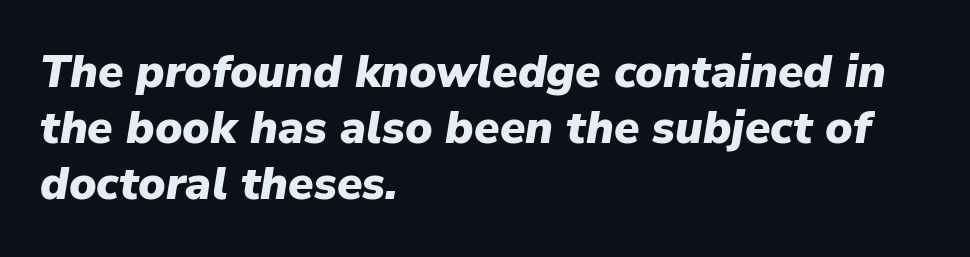
Q: Is the text bold? A: Yes.
Q: Is the text italic (slanted)? A: Yes, it leans right by about 9 degrees.
Q: Is the text underlined? A: No.
Q: How is the paragraph aligned? A: Left-aligned.
Q: Is the spacing between letters normal or unusually wide? A: Normal.
Q: Width (condensed, normal, or wide)? A: Normal.
Q: Stroke contrast? A: Low.
Q: x-height? A: Medium.
Q: Monospaced? A: No.
